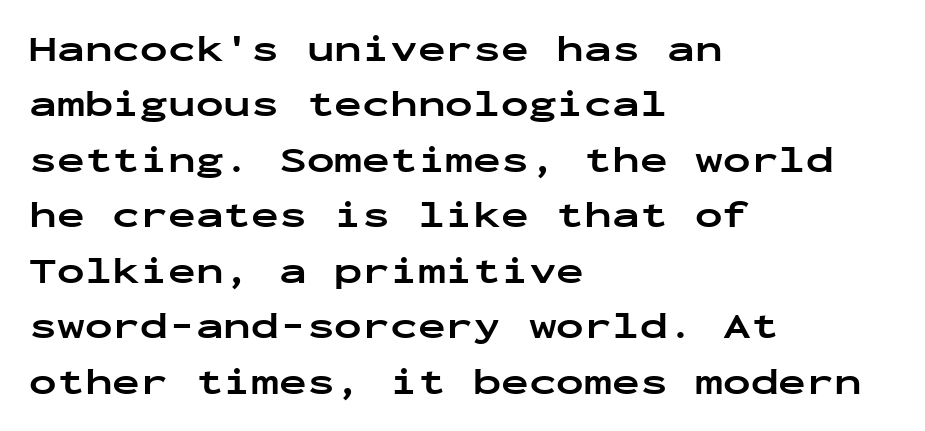
{"serif": "no", "italic": "no", "bold": "yes", "weight": "bold", "width": "wide", "stroke_contrast": "low", "x_height": "medium", "monospaced": "yes", "underline": "no", "align": "left", "line_spacing": "normal", "line_spacing_ratio": 1.5, "letter_spacing": "normal", "letter_spacing_em": 0.0, "glyph_px": 37}
